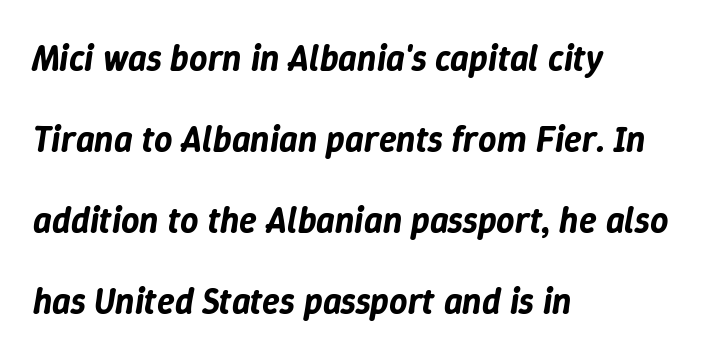
Do the characters align in a grid? No, the font is proportional. The rendering anchors every line to the left-hand side. Honestly, the letter spacing is just normal — you wouldn't notice it. An italicized treatment has been applied to the whole sample.
